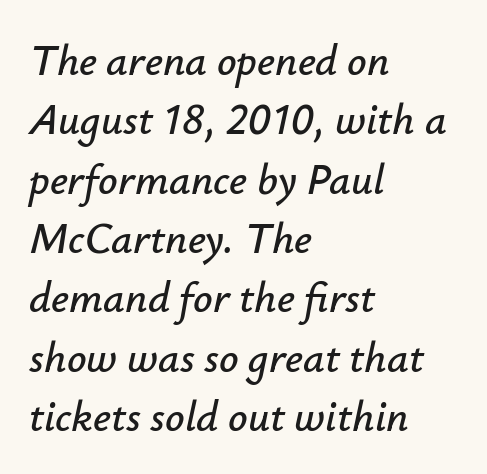
{"italic": "yes", "lean": "right", "slant_degrees": 12, "width": "normal", "stroke_contrast": "low", "x_height": "small", "monospaced": "no", "underline": "no", "align": "left", "line_spacing": "normal", "line_spacing_ratio": 1.38, "letter_spacing": "normal", "letter_spacing_em": 0.0, "glyph_px": 43}
